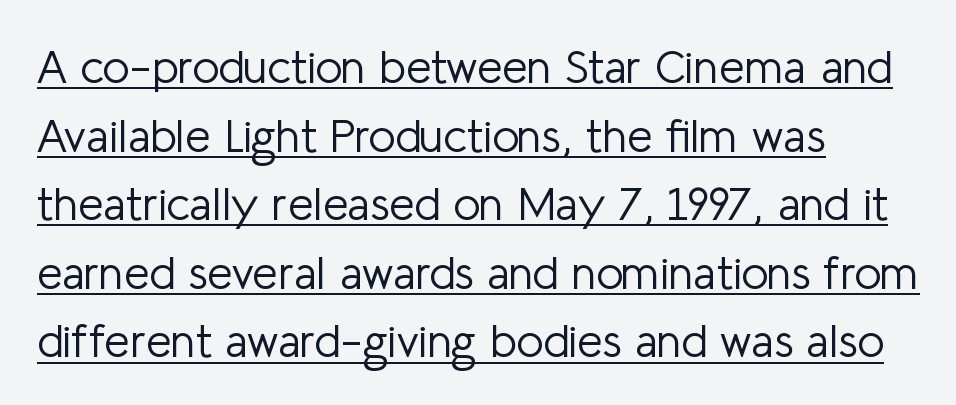
The image shows 46 px light sans-serif type, upright; set left-aligned, normal line spacing (1.49x), normal letter spacing, underlined; low stroke contrast and a medium x-height.
